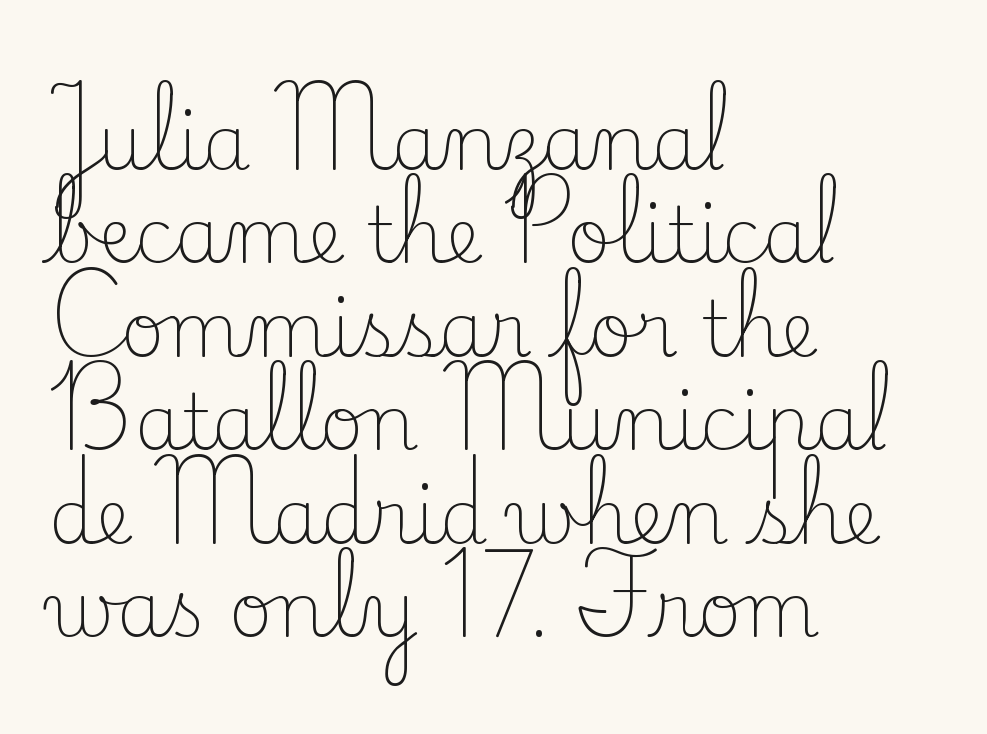
{"serif": "yes", "italic": "no", "bold": "no", "weight": "light", "width": "normal", "stroke_contrast": "low", "x_height": "small", "monospaced": "no", "underline": "no", "align": "left", "line_spacing_ratio": 1.23, "letter_spacing": "normal", "letter_spacing_em": 0.0, "glyph_px": 76}
